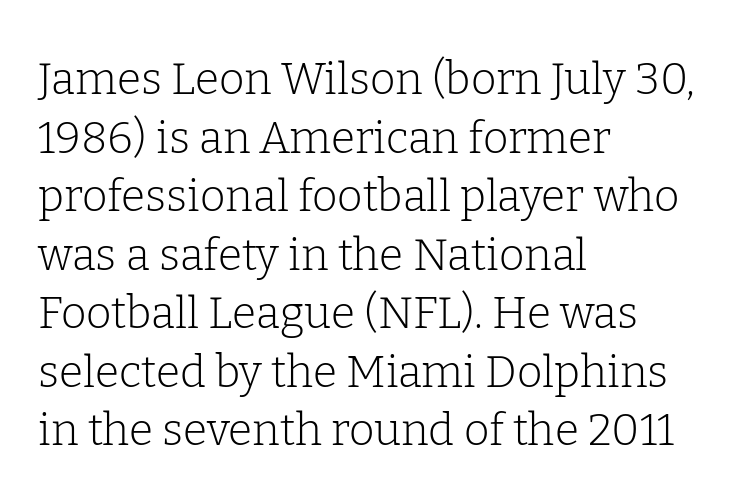
The face used here is proportionally spaced, like ordinary book or web type. Horizontal alignment here is leftward, the default for most running prose. Posture: straight, roman, zero tilt. The line-height multiplier appears to be the usual default. Stroke terminals: seriffed. Check under the words: just untouched page.
